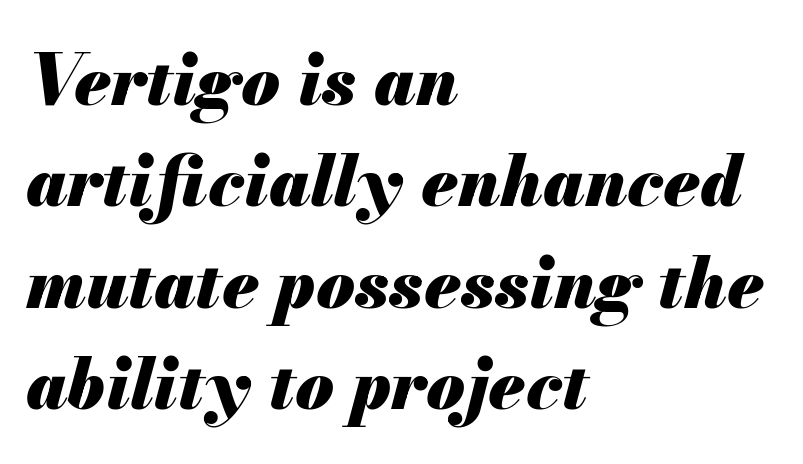
Every row of glyphs begins at an identical x-position on the left. The designer left line spacing at the default. Tall strokes in this sample are angled rather than plumb. The passage shown is typed in a proportional face where columns would drift. The typesetting leans heavy: a genuine bold.
